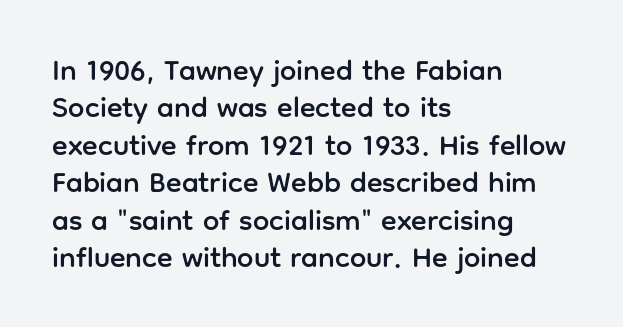
{"serif": "no", "italic": "no", "width": "normal", "stroke_contrast": "low", "x_height": "medium", "monospaced": "no", "underline": "no", "align": "left", "line_spacing": "normal", "line_spacing_ratio": 1.29, "letter_spacing": "normal", "letter_spacing_em": 0.0, "glyph_px": 29}
